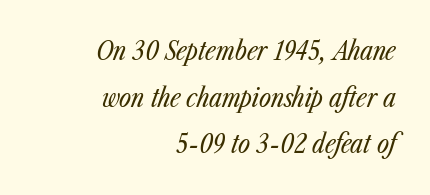
Compared with a typical body face, this is equally light or lighter still. The passage shown leans; its letterforms are oblique. Characters follow at the spacing the type designer built in. Line endings align vertically; line beginnings do not. Descenders are the only things crossing below the line.
